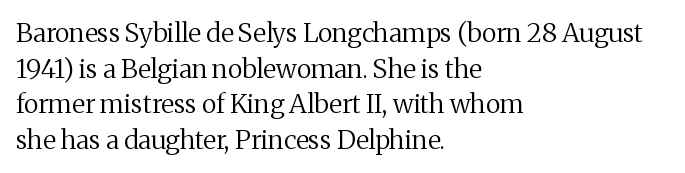
The line texture is even and compact thanks to regular tracking. Honestly, the row spacing looks completely unremarkable. Every row of glyphs begins at an identical x-position on the left. The letters stand straight up with perfectly vertical stems. Stroke thickness stays within the range of a standard reading face or lighter. Unmarked baselines from the first word to the last.
